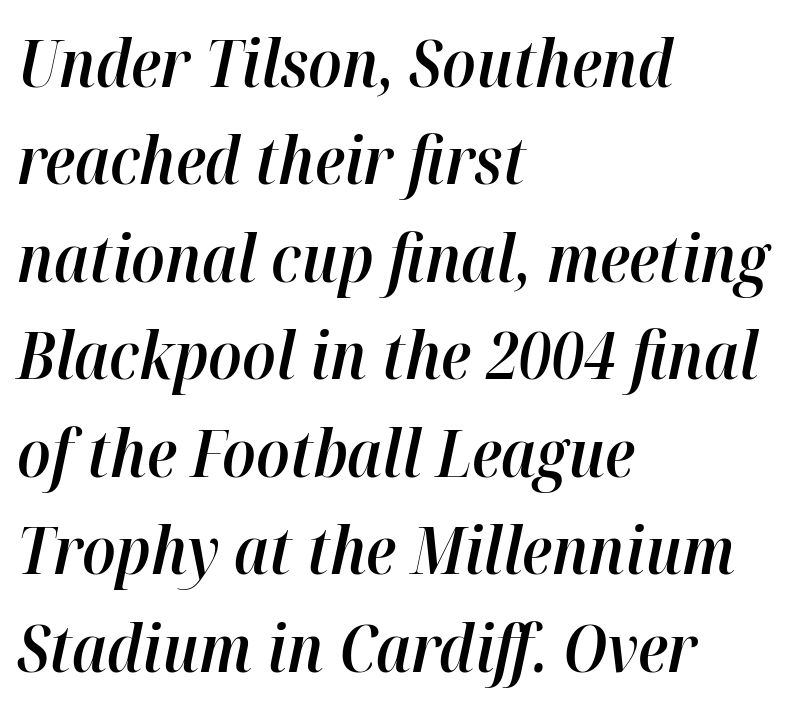
Left-aligned paragraph, ragged on the right. Compared with an ordinary text face, these strokes are moderately heavier — a semibold. Tracking here is standard; glyphs follow each other at the usual distance. The vertical gap from one line to the next is medium. This rendering features lettering with no underline. These lines are rendered in a variable-pitch font.
